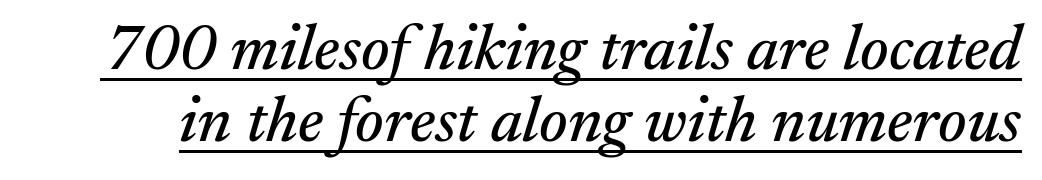
The image shows 64 px serif type, italic (leaning right); set tight line spacing (1.13x), normal letter spacing, underlined; medium stroke contrast and a medium x-height.
